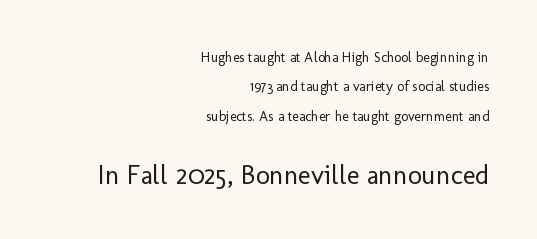
Q: Is the text bold? A: No.
Q: Is the text italic (slanted)? A: No, it is upright.
Q: Is the text underlined? A: No.
Q: How is the paragraph aligned? A: Right-aligned.
Q: Is the spacing between letters normal or unusually wide? A: Normal.
Q: Is the spacing between lines tight, normal or loose? A: Loose.
Q: Which block of text is set in a larger size, the first (top) or the second (bottom)? A: The second (bottom) one.
